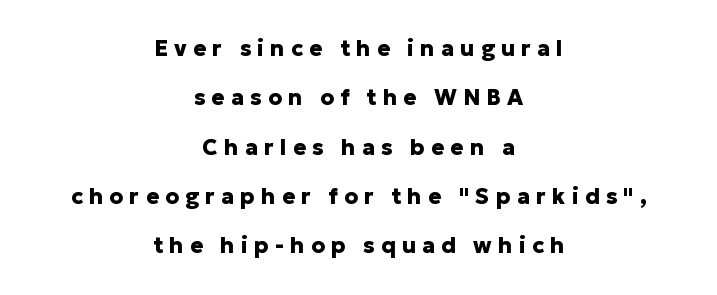
{"italic": "no", "bold": "yes", "underline": "no", "align": "center", "line_spacing": "loose", "line_spacing_ratio": 2.24, "letter_spacing": "wide", "letter_spacing_em": 0.28, "glyph_px": 22}
